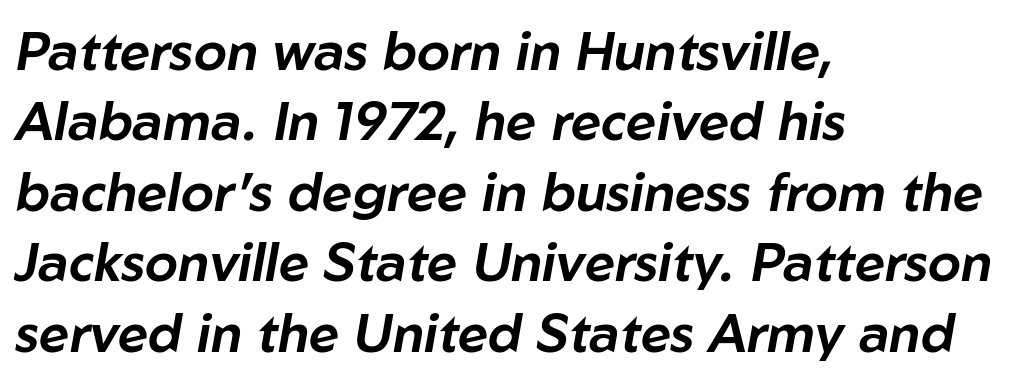
{"italic": "yes", "lean": "right", "slant_degrees": 10, "width": "normal", "stroke_contrast": "low", "x_height": "medium", "monospaced": "no", "underline": "no", "align": "left", "line_spacing": "normal", "line_spacing_ratio": 1.33, "letter_spacing": "normal", "letter_spacing_em": 0.0, "glyph_px": 53}
